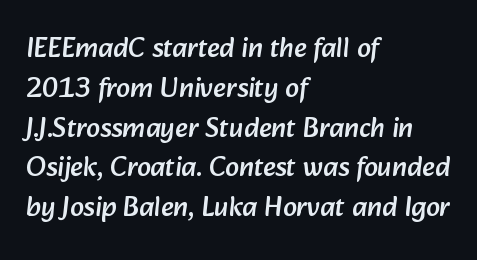
Descenders hang freely into open space. The typeface chosen for these lines omits serifs. One glance says typical: line gaps are just what's usual. Teacher's note: observe the even left margin — that is flush-left alignment. Here the glyphs are tracked normally, forming tight word shapes. Think of a printed novel: that variable character pitch is what you see here.
